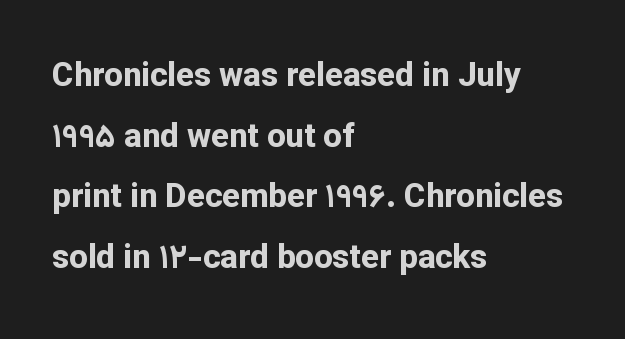
The image shows 33 px bold sans-serif type, upright; set left-aligned, line spacing 1.84x, normal letter spacing, not underlined; low stroke contrast and a medium x-height.
